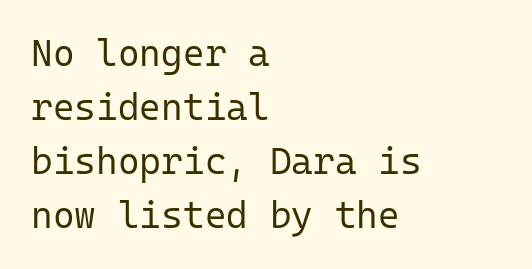
Q: Is the text bold? A: No.
Q: Is the text italic (slanted)? A: No, it is upright.
Q: Is the typeface a serif or a sans-serif typeface? A: Sans-serif.
Q: Is the text underlined? A: No.
Q: How is the paragraph aligned? A: Left-aligned.
Q: Is the spacing between letters normal or unusually wide? A: Normal.
Q: Is the spacing between lines tight, normal or loose? A: Normal.
Q: Width (condensed, normal, or wide)? A: Normal.
Q: Stroke contrast? A: Low.
Q: x-height? A: Medium.
Q: Monospaced? A: Yes.
